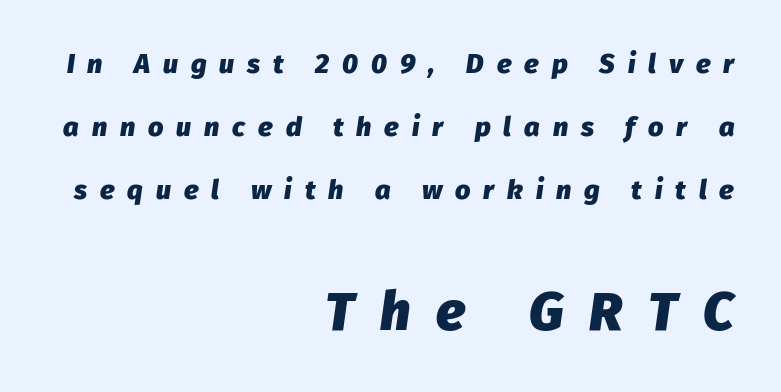
The image shows 54 px heavy type, italic (leaning right); set right-aligned, loose line spacing (2.33x), unusually wide letter spacing (+0.48 em), not underlined; the second (bottom) block is 2.0x larger; low stroke contrast and a medium x-height.
